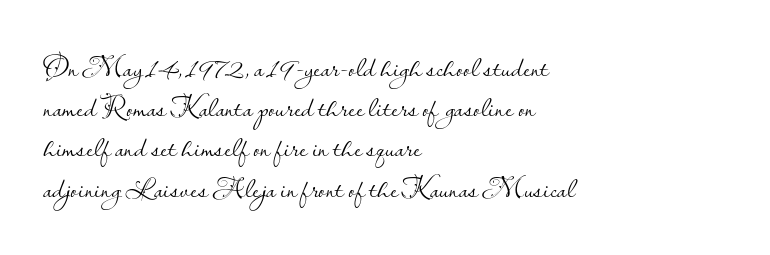
The typesetter chose a ragged-right arrangement here. Tracking here is standard; glyphs follow each other at the usual distance. The face used here is proportionally spaced, like ordinary book or web type. The gap between lines stays unmarked.
